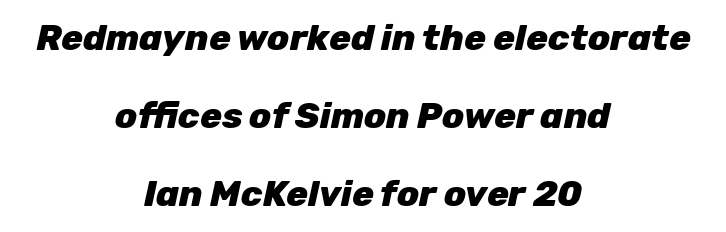
The image shows 36 px heavy type, italic (leaning right); set centered, loose line spacing (2.17x), normal letter spacing, not underlined; low stroke contrast and a medium x-height.
